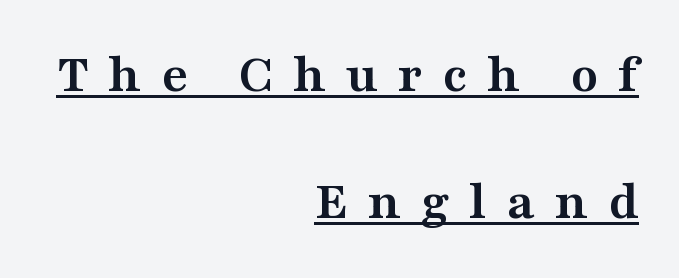
{"serif": "yes", "italic": "no", "bold": "yes", "weight": "semibold", "width": "wide", "stroke_contrast": "medium", "x_height": "medium", "monospaced": "no", "underline": "yes", "align": "right", "line_spacing": "loose", "line_spacing_ratio": 2.27, "letter_spacing": "wide", "letter_spacing_em": 0.35, "glyph_px": 56}
